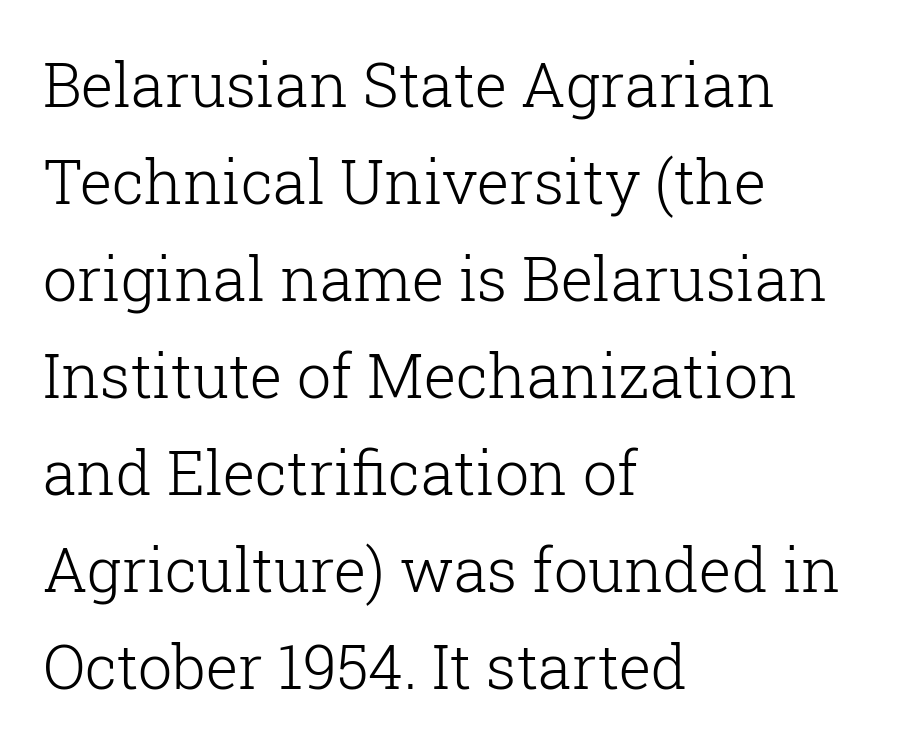
Q: Is the text bold? A: No.
Q: Is the text italic (slanted)? A: No, it is upright.
Q: Is the typeface a serif or a sans-serif typeface? A: Serif.
Q: Is the text underlined? A: No.
Q: How is the paragraph aligned? A: Left-aligned.
Q: Is the spacing between letters normal or unusually wide? A: Normal.
Q: Is the spacing between lines tight, normal or loose? A: Normal.
Q: Width (condensed, normal, or wide)? A: Normal.
Q: Stroke contrast? A: Low.
Q: x-height? A: Medium.
Q: Monospaced? A: No.
